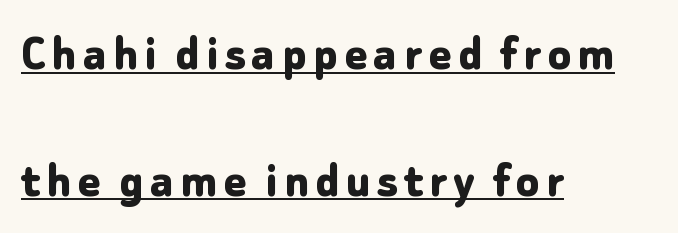
The image shows 53 px bold sans-serif type, upright; set left-aligned, loose line spacing (2.39x), underlined; low stroke contrast and a medium x-height.
